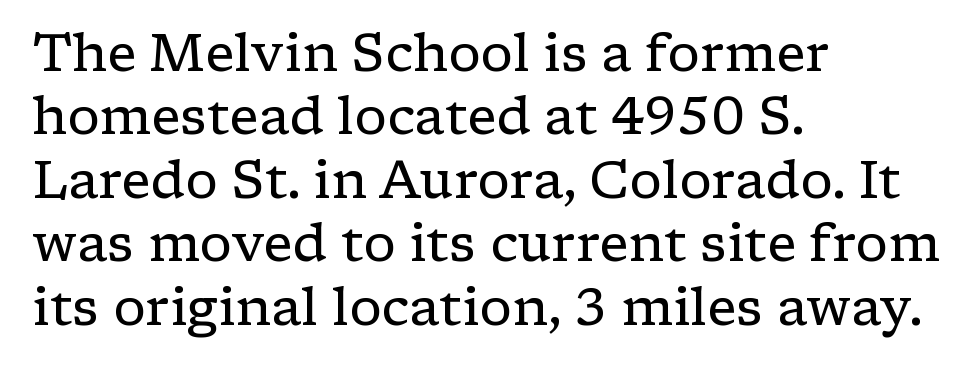
Q: Is the text bold? A: No.
Q: Is the text italic (slanted)? A: No, it is upright.
Q: Is the typeface a serif or a sans-serif typeface? A: Serif.
Q: Is the text underlined? A: No.
Q: How is the paragraph aligned? A: Left-aligned.
Q: Is the spacing between letters normal or unusually wide? A: Normal.
Q: Width (condensed, normal, or wide)? A: Wide.
Q: Stroke contrast? A: Low.
Q: x-height? A: Medium.
Q: Monospaced? A: No.
